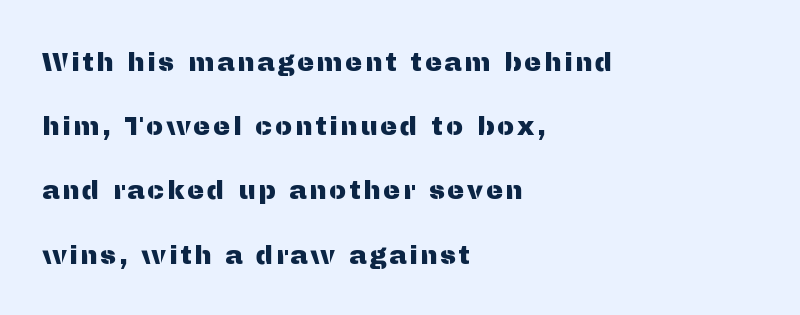
{"italic": "no", "underline": "no", "align": "left", "line_spacing": "loose", "line_spacing_ratio": 2.47, "glyph_px": 26}
